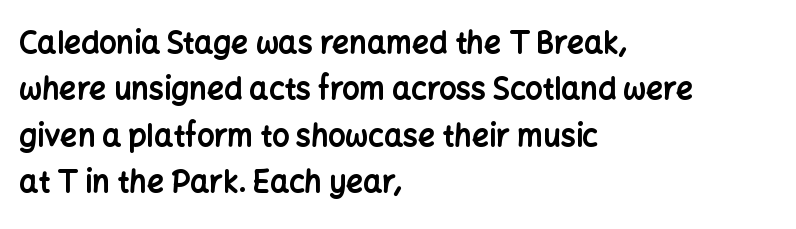
Q: Is the text bold? A: Yes.
Q: Is the text italic (slanted)? A: No, it is upright.
Q: Is the typeface a serif or a sans-serif typeface? A: Sans-serif.
Q: Is the text underlined? A: No.
Q: How is the paragraph aligned? A: Left-aligned.
Q: Is the spacing between letters normal or unusually wide? A: Normal.
Q: Is the spacing between lines tight, normal or loose? A: Normal.
Q: Width (condensed, normal, or wide)? A: Normal.
Q: Stroke contrast? A: Low.
Q: x-height? A: Medium.
Q: Monospaced? A: No.
